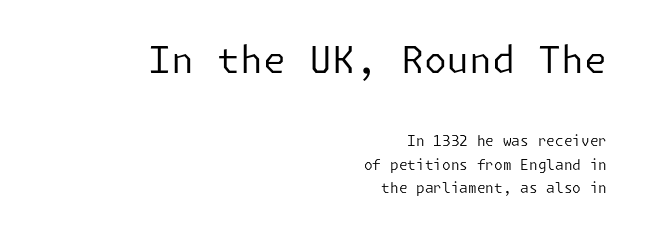
The image shows 37 px regular-weight sans-serif type, upright; set right-aligned, normal line spacing (1.67x), normal letter spacing, not underlined; the first (top) block is 2.64x larger; low stroke contrast and a medium x-height.
